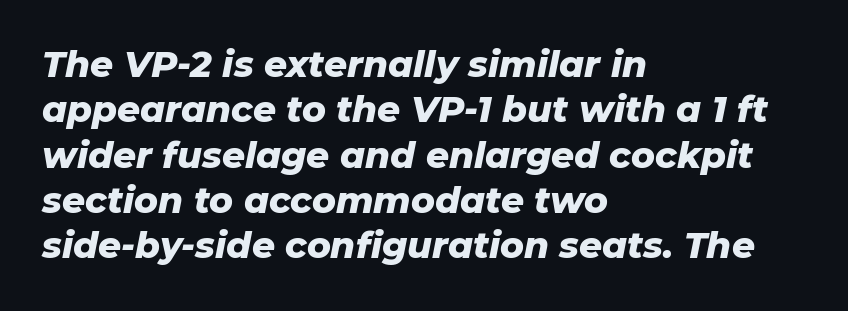
The image shows 36 px heavy type, italic (leaning right); set left-aligned, normal line spacing (1.26x), normal letter spacing, not underlined; low stroke contrast and a medium x-height.
